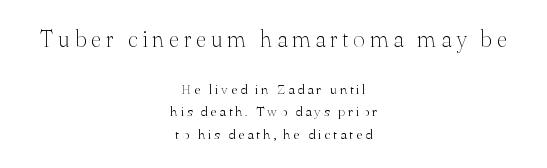
Q: Is the text bold? A: No.
Q: Is the text italic (slanted)? A: No, it is upright.
Q: Is the text underlined? A: No.
Q: How is the paragraph aligned? A: Centered.
Q: Is the spacing between letters normal or unusually wide? A: Unusually wide.
Q: Is the spacing between lines tight, normal or loose? A: Normal.
Q: Which block of text is set in a larger size, the first (top) or the second (bottom)? A: The first (top) one.
